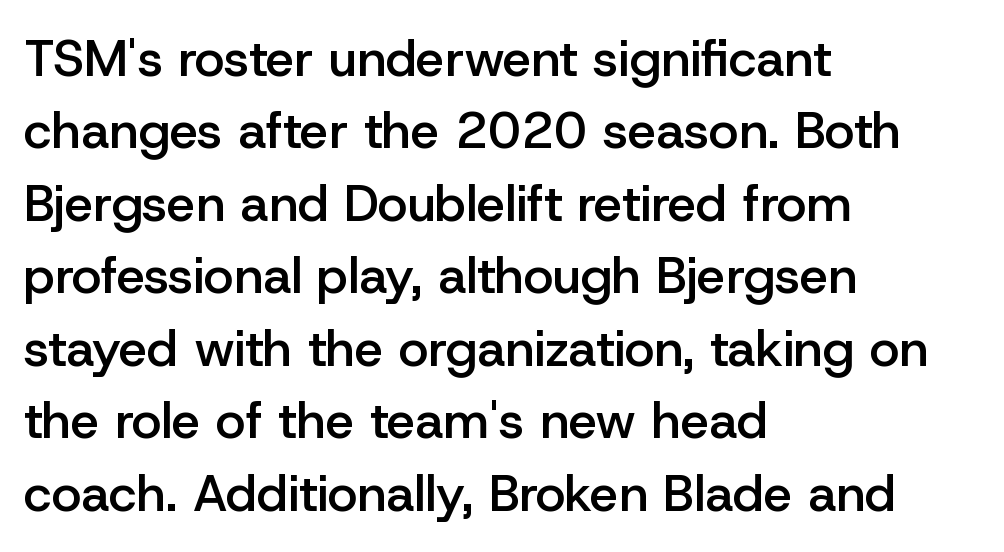
Q: Is the text bold? A: Semi-bold.
Q: Is the text italic (slanted)? A: No, it is upright.
Q: Is the typeface a serif or a sans-serif typeface? A: Sans-serif.
Q: Is the text underlined? A: No.
Q: How is the paragraph aligned? A: Left-aligned.
Q: Is the spacing between letters normal or unusually wide? A: Normal.
Q: Is the spacing between lines tight, normal or loose? A: Normal.
Q: Width (condensed, normal, or wide)? A: Normal.
Q: Stroke contrast? A: Low.
Q: x-height? A: Medium.
Q: Monospaced? A: No.
